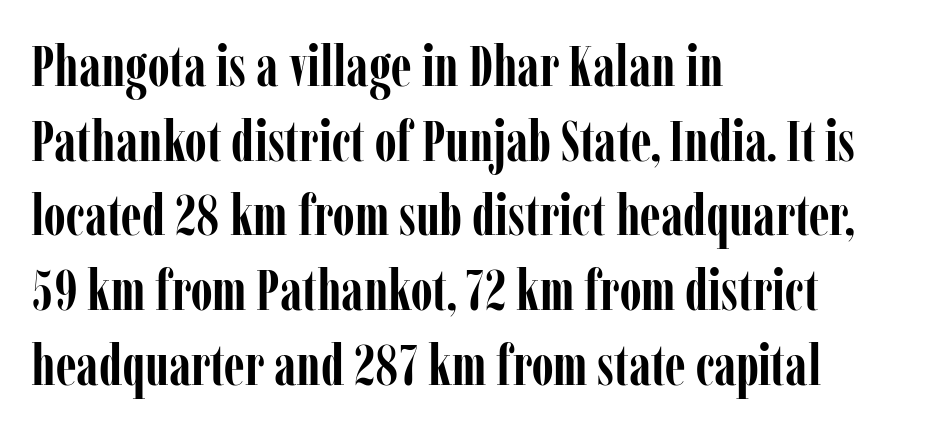
The rag falls on the right side of this text block. The words here are not underlined. Italic? Not at all — the glyphs are vertical. Between one letter and the next there's only the usual sliver of space.
